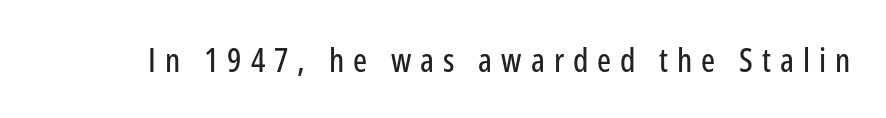
{"serif": "no", "italic": "no", "width": "condensed", "stroke_contrast": "low", "x_height": "medium", "monospaced": "no", "underline": "no", "letter_spacing": "wide", "letter_spacing_em": 0.27, "glyph_px": 33}
